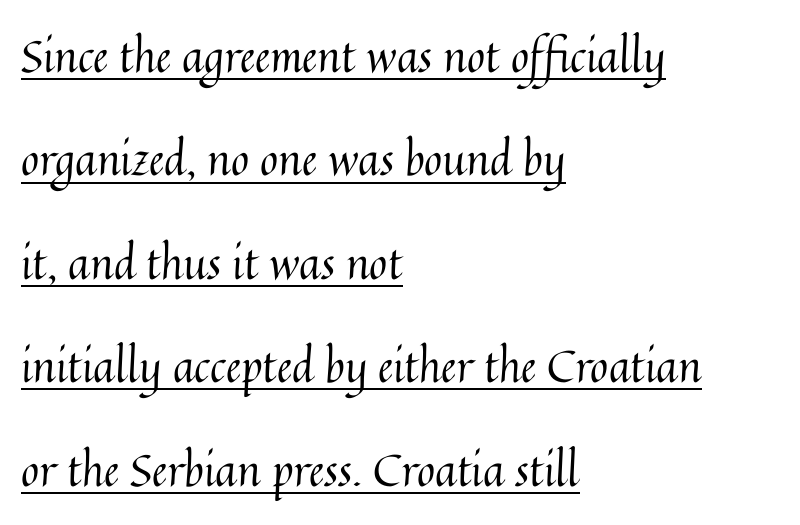
{"bold": "no", "weight": "regular", "width": "normal", "stroke_contrast": "medium", "x_height": "medium", "monospaced": "no", "underline": "yes", "align": "left", "line_spacing": "loose", "line_spacing_ratio": 2.35, "letter_spacing": "normal", "letter_spacing_em": 0.0, "glyph_px": 44}
